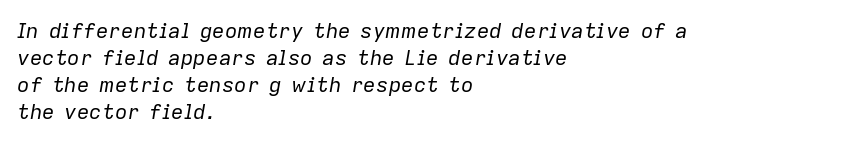
Q: Is the text bold? A: No.
Q: Is the text italic (slanted)? A: Yes, it leans right by about 9 degrees.
Q: Is the text underlined? A: No.
Q: How is the paragraph aligned? A: Left-aligned.
Q: Is the spacing between letters normal or unusually wide? A: Normal.
Q: Is the spacing between lines tight, normal or loose? A: Normal.
